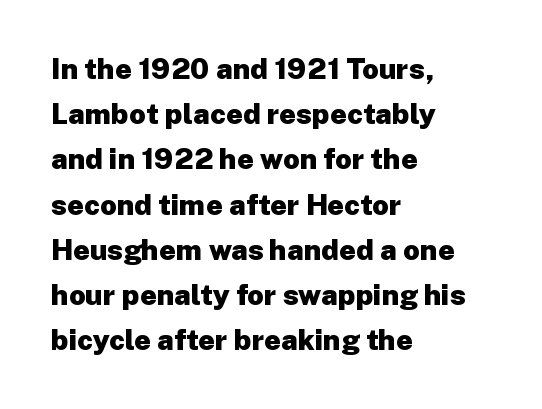
Leading matches the norm, producing a regular column. In CSS terms this would be text-align: left. Does the lettering tilt? It doesn't — this is upright. Unlike a traditional serif, this face leaves its strokes unadorned. These lines keep a tight, regular rhythm from letter to letter. The rendering uses a bold face; every stroke is thick and dark.
